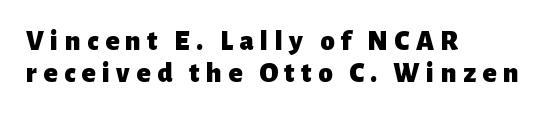
{"serif": "no", "italic": "no", "bold": "yes", "weight": "heavy", "width": "normal", "stroke_contrast": "low", "x_height": "medium", "monospaced": "no", "underline": "no", "align": "left", "line_spacing": "tight", "line_spacing_ratio": 1.1, "letter_spacing": "wide", "letter_spacing_em": 0.22, "glyph_px": 29}
